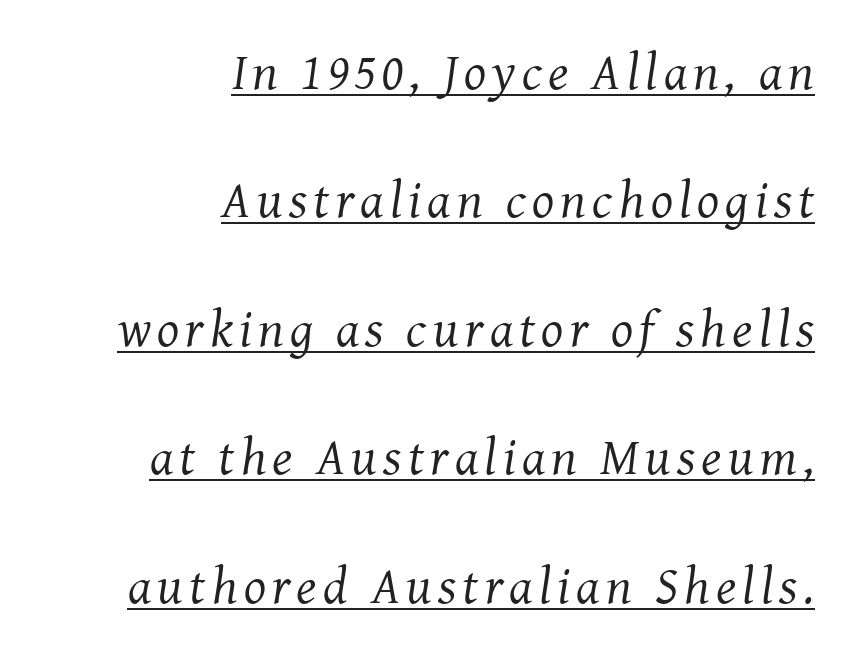
{"serif": "yes", "italic": "yes", "lean": "right", "slant_degrees": 8, "bold": "no", "weight": "regular", "width": "normal", "stroke_contrast": "medium", "x_height": "medium", "monospaced": "no", "underline": "yes", "align": "right", "line_spacing": "loose", "line_spacing_ratio": 2.47, "glyph_px": 52}
